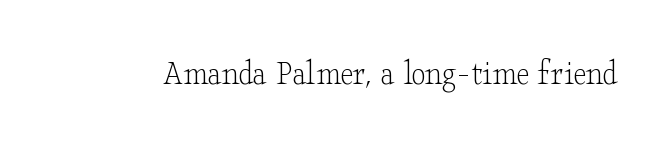
To sum up the face: it has serifs. Summary of weight: not heavy and not bold. The glyphs are unaccompanied by any horizontal stroke below them. In terms of posture, this sample is upright. This sample uses plain, unmodified letter spacing.
